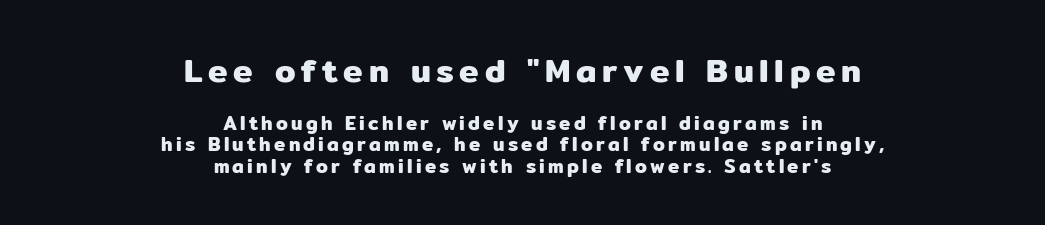
Q: Is the text italic (slanted)? A: No, it is upright.
Q: Is the typeface a serif or a sans-serif typeface? A: Sans-serif.
Q: Is the text underlined? A: No.
Q: How is the paragraph aligned? A: Centered.
Q: Is the spacing between lines tight, normal or loose? A: Tight.
Q: Which block of text is set in a larger size, the first (top) or the second (bottom)? A: The first (top) one.
Q: Width (condensed, normal, or wide)? A: Normal.
Q: Stroke contrast? A: Low.
Q: x-height? A: Medium.
Q: Monospaced? A: No.
